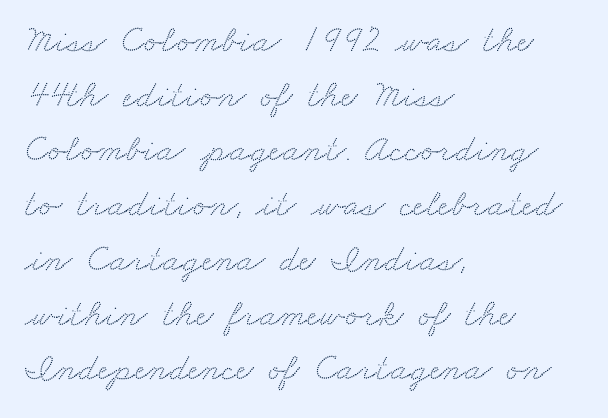
The image shows 38 px wide serif type; set left-aligned, normal line spacing (1.44x), normal letter spacing, not underlined; medium stroke contrast and a small x-height.
